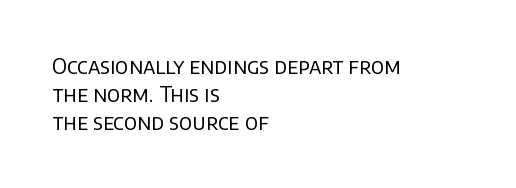
{"italic": "no", "bold": "no", "underline": "no", "align": "left", "line_spacing": "normal", "line_spacing_ratio": 1.34, "letter_spacing": "normal", "letter_spacing_em": 0.0, "glyph_px": 21}
